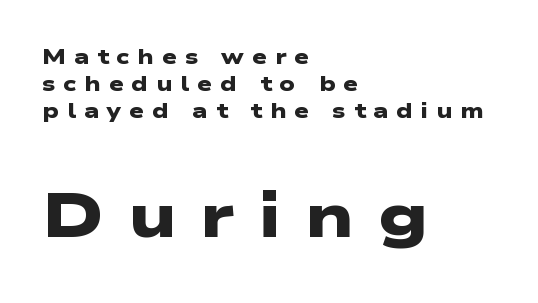
The image shows 63 px heavy, wide sans-serif type; set left-aligned, normal line spacing (1.28x), unusually wide letter spacing (+0.38 em), not underlined; the second (bottom) block is 3.0x larger; low stroke contrast and a medium x-height.
